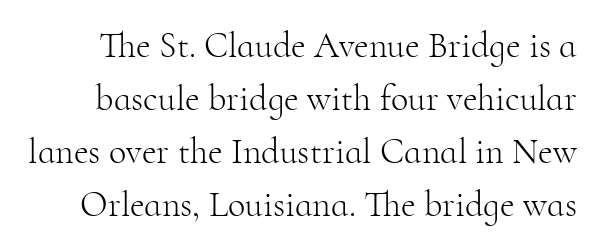
Students, note that the glyphs here touch the page at normal intervals. The typeface has the unassuming heft of standard copy or less. Rows of type keep a routine distance in the vertical direction. Look at the bottom of the vertical strokes: they flare into serifs here.
